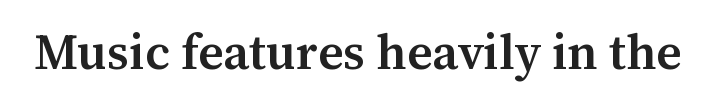
{"serif": "yes", "italic": "no", "bold": "semi", "weight": "semibold", "width": "normal", "stroke_contrast": "medium", "x_height": "medium", "monospaced": "no", "underline": "no", "letter_spacing": "normal", "letter_spacing_em": 0.0, "glyph_px": 49}
